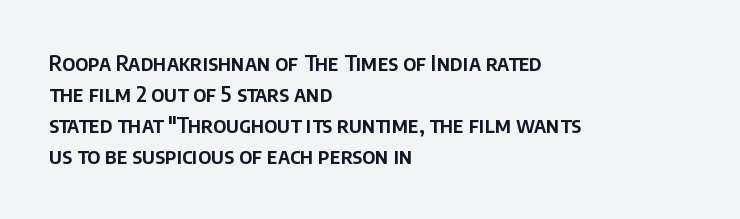
{"italic": "no", "underline": "no", "align": "left", "line_spacing": "normal", "line_spacing_ratio": 1.48, "letter_spacing": "normal", "letter_spacing_em": 0.0, "glyph_px": 21}
